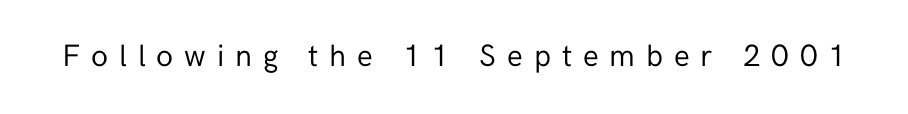
Q: Is the text bold? A: No.
Q: Is the text italic (slanted)? A: No, it is upright.
Q: Is the typeface a serif or a sans-serif typeface? A: Sans-serif.
Q: Is the text underlined? A: No.
Q: Is the spacing between letters normal or unusually wide? A: Unusually wide.
Q: Width (condensed, normal, or wide)? A: Normal.
Q: Stroke contrast? A: Low.
Q: x-height? A: Medium.
Q: Monospaced? A: No.
